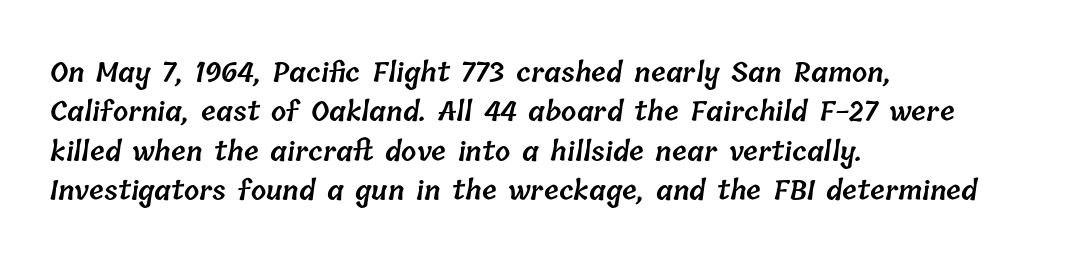
{"bold": "semi", "underline": "no", "align": "left", "line_spacing": "normal", "line_spacing_ratio": 1.46, "letter_spacing": "normal", "letter_spacing_em": 0.0, "glyph_px": 27}
